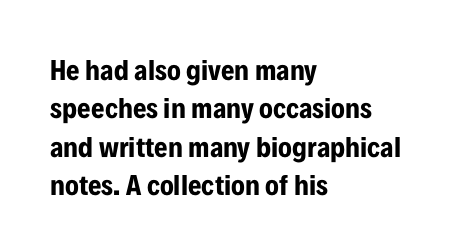
The image shows 29 px bold, condensed sans-serif type, upright; set left-aligned, normal line spacing (1.32x), normal letter spacing, not underlined; low stroke contrast and a medium x-height.
